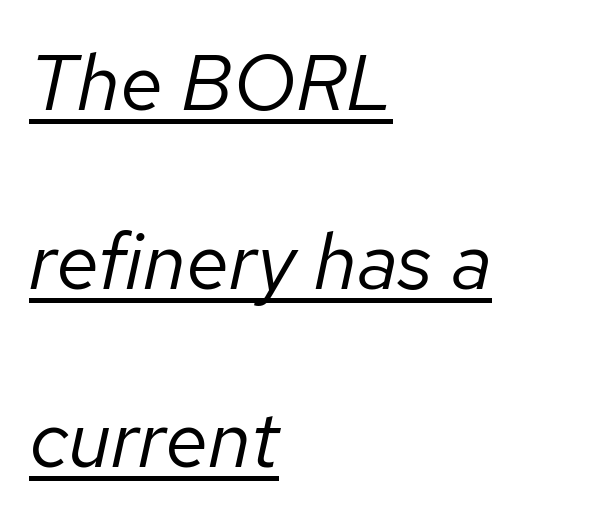
Q: Is the text bold? A: No.
Q: Is the text italic (slanted)? A: Yes, it leans right by about 12 degrees.
Q: Is the text underlined? A: Yes.
Q: How is the paragraph aligned? A: Left-aligned.
Q: Is the spacing between letters normal or unusually wide? A: Normal.
Q: Is the spacing between lines tight, normal or loose? A: Loose.
Q: Width (condensed, normal, or wide)? A: Normal.
Q: Stroke contrast? A: Low.
Q: x-height? A: Medium.
Q: Monospaced? A: No.
